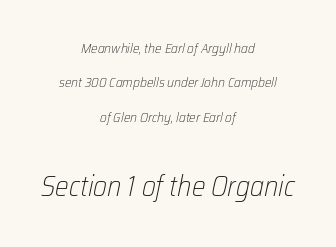
Q: Is the text bold? A: No.
Q: Is the text italic (slanted)? A: Yes, it leans right by about 12 degrees.
Q: Is the text underlined? A: No.
Q: How is the paragraph aligned? A: Centered.
Q: Is the spacing between letters normal or unusually wide? A: Normal.
Q: Is the spacing between lines tight, normal or loose? A: Loose.
Q: Which block of text is set in a larger size, the first (top) or the second (bottom)? A: The second (bottom) one.
Q: Width (condensed, normal, or wide)? A: Condensed.
Q: Stroke contrast? A: Low.
Q: x-height? A: Medium.
Q: Monospaced? A: No.
